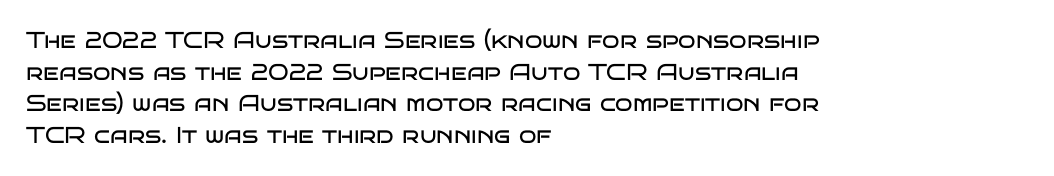
Q: Is the text bold? A: No.
Q: Is the text italic (slanted)? A: No, it is upright.
Q: Is the text underlined? A: No.
Q: How is the paragraph aligned? A: Left-aligned.
Q: Is the spacing between letters normal or unusually wide? A: Normal.
Q: Is the spacing between lines tight, normal or loose? A: Normal.
